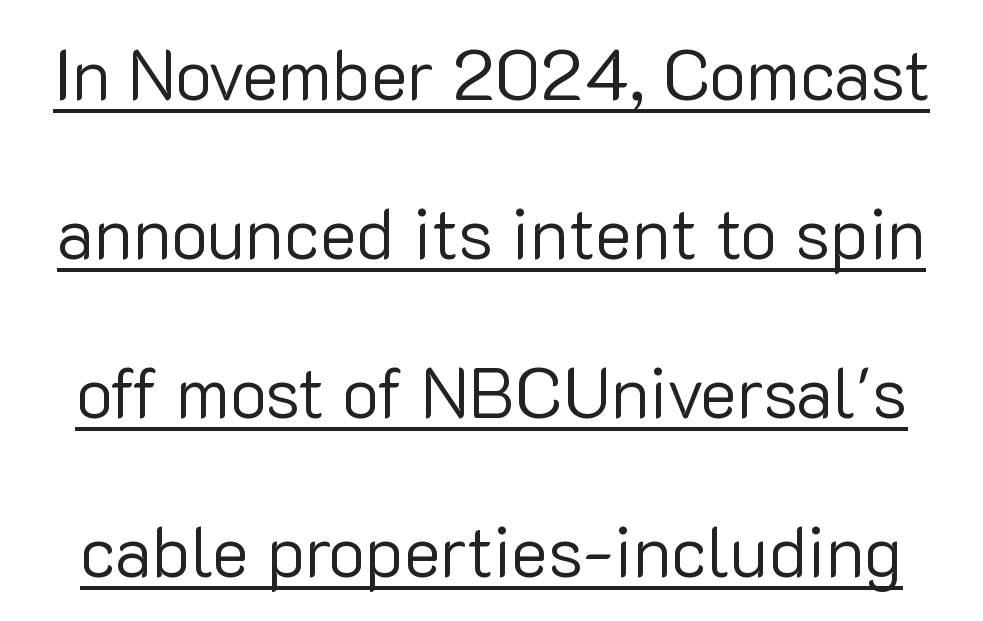
Q: Is the text bold? A: No.
Q: Is the text italic (slanted)? A: No, it is upright.
Q: Is the typeface a serif or a sans-serif typeface? A: Sans-serif.
Q: Is the text underlined? A: Yes.
Q: Is the spacing between letters normal or unusually wide? A: Normal.
Q: Is the spacing between lines tight, normal or loose? A: Loose.
Q: Width (condensed, normal, or wide)? A: Normal.
Q: Stroke contrast? A: Low.
Q: x-height? A: Medium.
Q: Monospaced? A: No.
